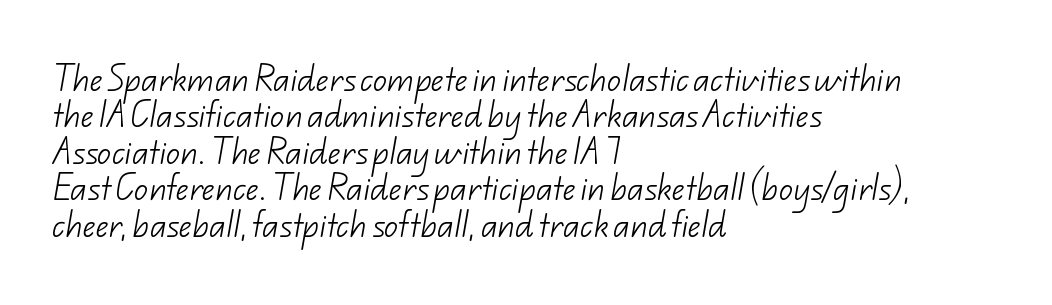
The image shows 28 px light sans-serif type; set left-aligned, normal line spacing (1.3x), normal letter spacing, not underlined; low stroke contrast and a small x-height.
